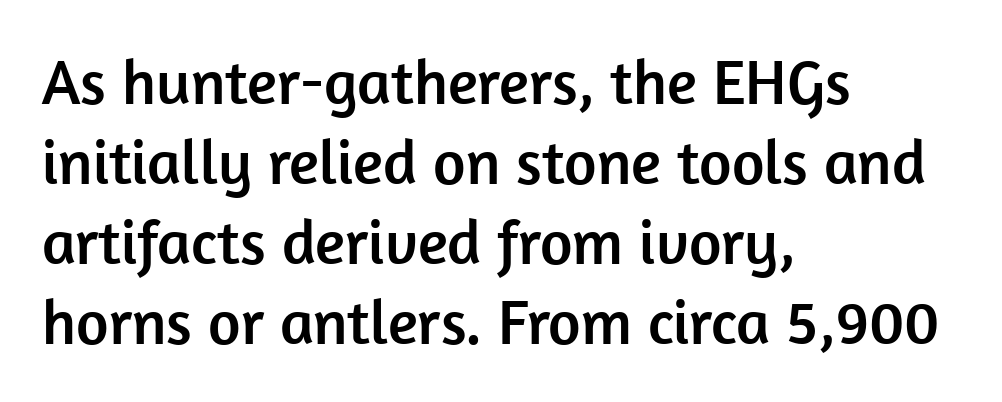
The image shows 63 px sans-serif type, upright; set left-aligned, normal line spacing (1.27x), normal letter spacing, not underlined; low stroke contrast and a medium x-height.
